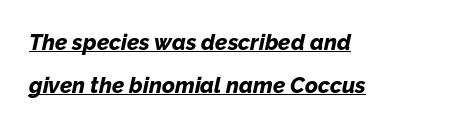
The image shows 22 px bold type, italic (leaning right); set left-aligned, loose line spacing (1.94x), normal letter spacing, underlined.
